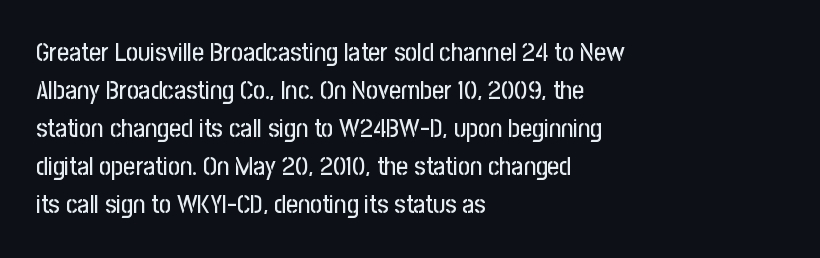
The image shows 26 px text type, upright; set left-aligned, normal line spacing (1.46x), normal letter spacing, not underlined.
